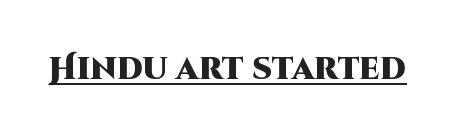
The image shows 31 px heavy sans-serif type, upright; set normal letter spacing, underlined; high stroke contrast and a large x-height.
